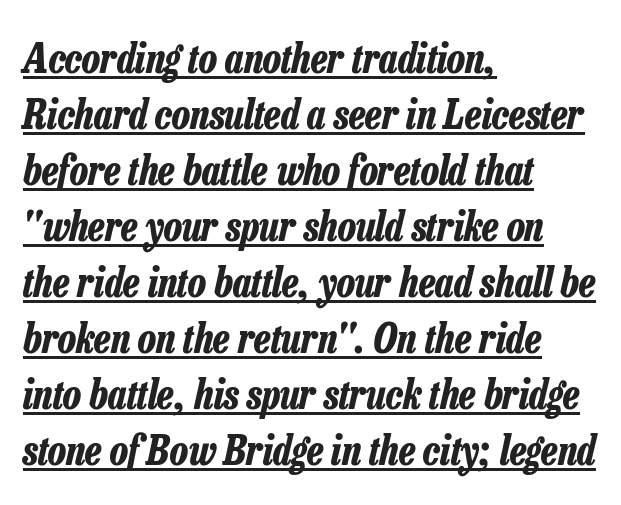
{"italic": "yes", "lean": "right", "slant_degrees": 13, "bold": "yes", "weight": "bold", "width": "condensed", "stroke_contrast": "low", "x_height": "medium", "monospaced": "no", "underline": "yes", "align": "left", "line_spacing": "normal", "line_spacing_ratio": 1.4, "letter_spacing": "normal", "letter_spacing_em": 0.0, "glyph_px": 40}
